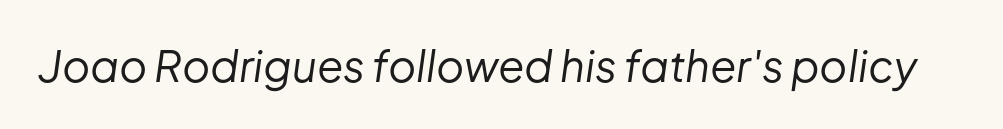
The face used here is proportionally spaced, like ordinary book or web type. The words here are not underlined. The passage shown is not bold in any degree. Designer's note — italics engaged.
